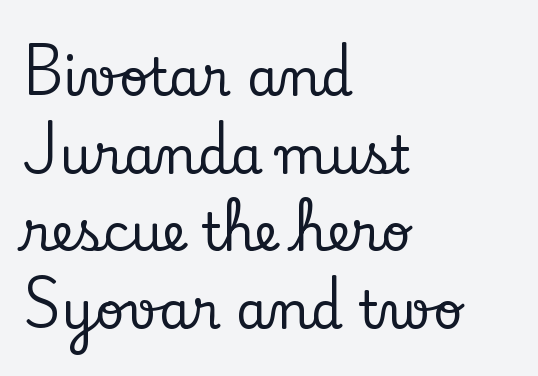
Q: Is the text italic (slanted)? A: No, it is upright.
Q: Is the text underlined? A: No.
Q: How is the paragraph aligned? A: Left-aligned.
Q: Is the spacing between letters normal or unusually wide? A: Normal.
Q: Is the spacing between lines tight, normal or loose? A: Normal.
Q: Width (condensed, normal, or wide)? A: Normal.
Q: Stroke contrast? A: Low.
Q: x-height? A: Small.
Q: Monospaced? A: No.
